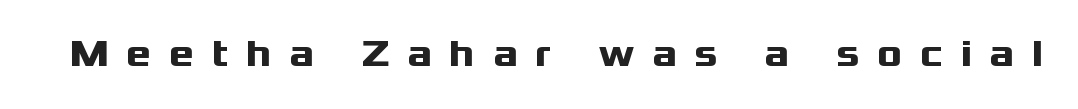
The image shows 38 px heavy, wide sans-serif type, upright; set unusually wide letter spacing (+0.46 em), not underlined; medium stroke contrast and a medium x-height.
